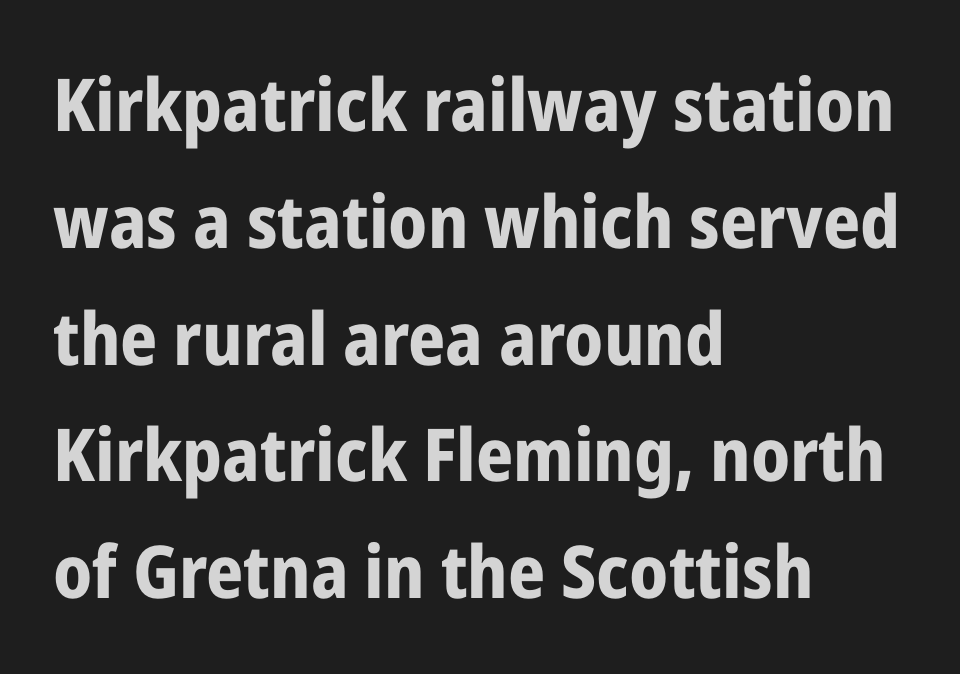
This sample uses plain, unmodified letter spacing. Quick note: underline off. This is sans-serif lettering, the kind often seen on screens and signage. The rendering uses a bold face; every stroke is thick and dark. Each letter keeps its own natural width here, so spacing adapts to shape.
